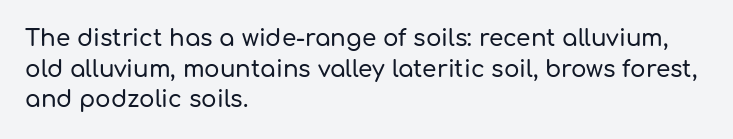
A typesetter would call this leading conventional body-copy spacing. No italicization has been applied; the sample stays upright. Tracking value appears to be zero — textbook default spacing. Short and long lines alike share a common starting point at left. Decoration check: the copy has no underline.
